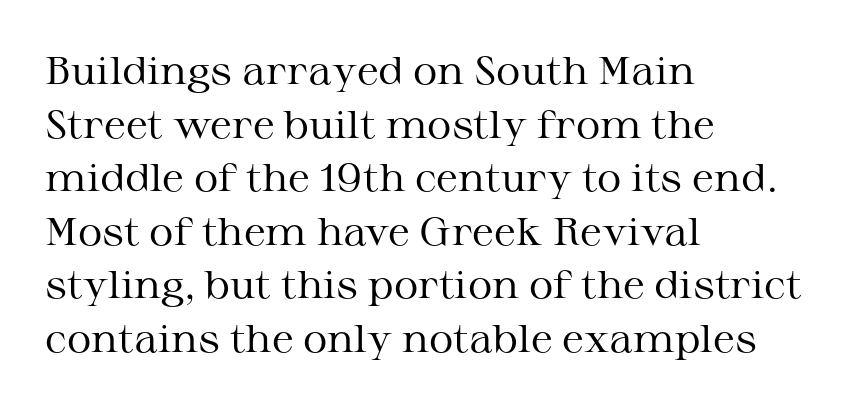
Is the block centered? No — it sits flush against the left margin. Regarding leading, the lines here are spaced in the standard way. The glyphs are unaccompanied by any horizontal stroke below them. Stems here are at most as thick as an everyday book face. The lettering stays uniformly vertical, giving the passage a roman look.
